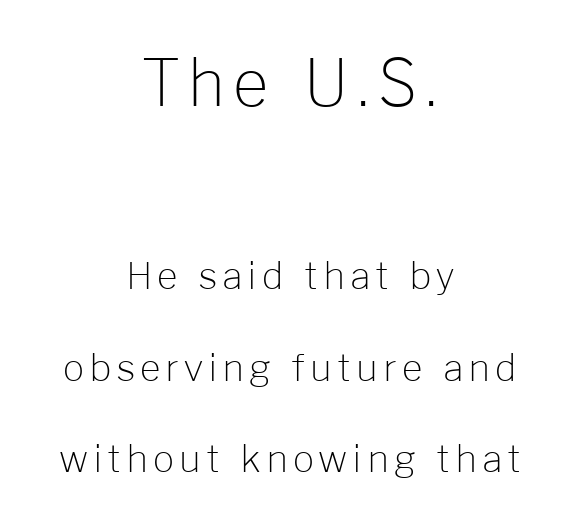
Q: Is the text bold? A: No.
Q: Is the text italic (slanted)? A: No, it is upright.
Q: Is the typeface a serif or a sans-serif typeface? A: Sans-serif.
Q: Is the text underlined? A: No.
Q: How is the paragraph aligned? A: Centered.
Q: Is the spacing between lines tight, normal or loose? A: Loose.
Q: Which block of text is set in a larger size, the first (top) or the second (bottom)? A: The first (top) one.
Q: Width (condensed, normal, or wide)? A: Normal.
Q: Stroke contrast? A: Low.
Q: x-height? A: Medium.
Q: Monospaced? A: No.
